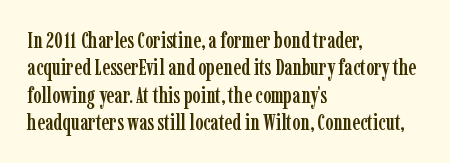
The lines are quadded left. Bare-footed words on every line. Notice how the stems are strictly vertical — no italics here. The gaps between neighbouring characters are ordinary and unremarkable.
